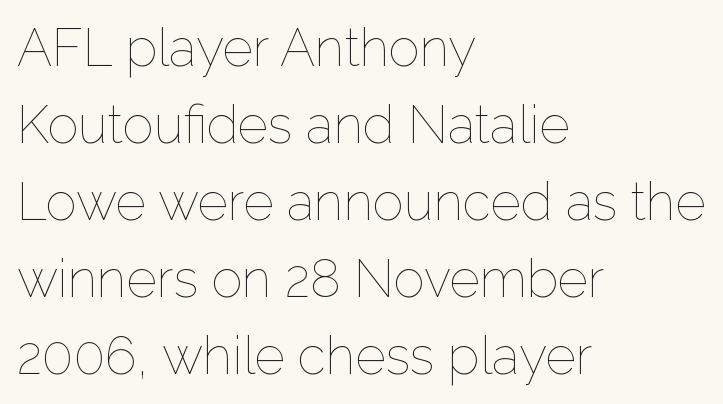
The image shows 52 px thin type, upright; set left-aligned, normal line spacing (1.48x), normal letter spacing, not underlined; low stroke contrast and a medium x-height.
